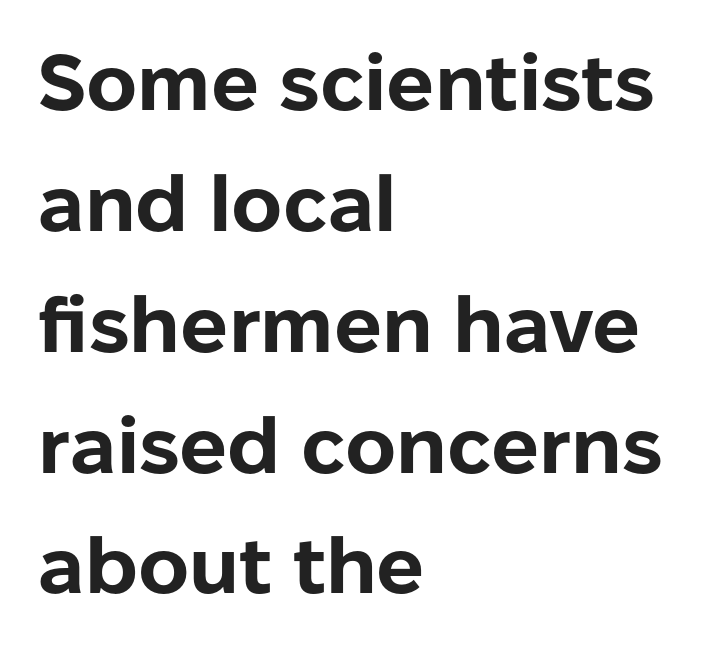
{"serif": "no", "italic": "no", "bold": "yes", "weight": "bold", "width": "normal", "stroke_contrast": "low", "x_height": "medium", "monospaced": "no", "underline": "no", "align": "left", "line_spacing": "normal", "line_spacing_ratio": 1.53, "letter_spacing": "normal", "letter_spacing_em": 0.0, "glyph_px": 79}
